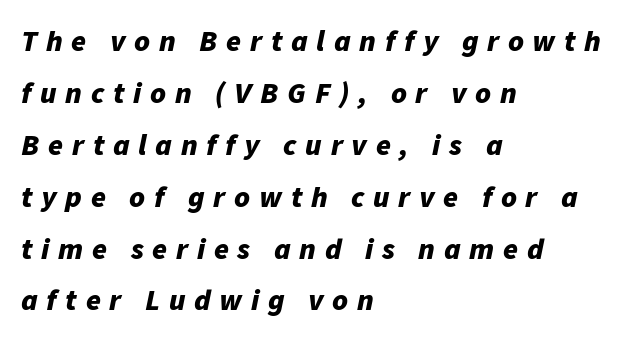
{"italic": "yes", "lean": "right", "slant_degrees": 11, "bold": "yes", "weight": "bold", "width": "normal", "stroke_contrast": "low", "x_height": "medium", "monospaced": "no", "underline": "no", "align": "left", "line_spacing_ratio": 1.73, "letter_spacing": "wide", "letter_spacing_em": 0.29, "glyph_px": 30}
